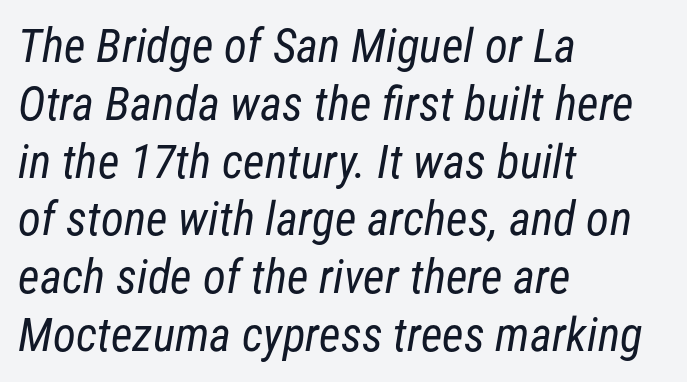
The face used here is rendered with its standard letterfit. Check under the words: just untouched page. A student would call this left alignment; a typographer would say flush left, rag right. The glyphs in this specimen are sans serif. These lines are rendered in a variable-pitch font. No chunkiness to these letters — they're not bold.
